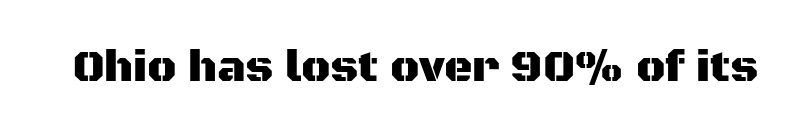
Looks like regular typesetting: each glyph gets only the width it needs. Nothing sits at the stroke ends, so this counts as sans-serif. No extra tracking has been applied to these lines. Every stem runs plumb, perpendicular to the baseline. Words float on clear page, feet unadorned.
